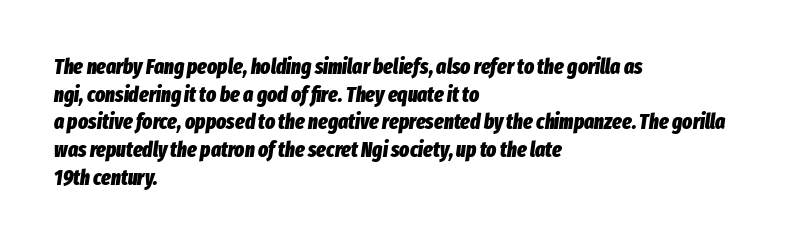
Q: Is the text bold? A: Yes.
Q: Is the text italic (slanted)? A: Yes, it leans right by about 8 degrees.
Q: Is the text underlined? A: No.
Q: How is the paragraph aligned? A: Left-aligned.
Q: Is the spacing between letters normal or unusually wide? A: Normal.
Q: Is the spacing between lines tight, normal or loose? A: Normal.
